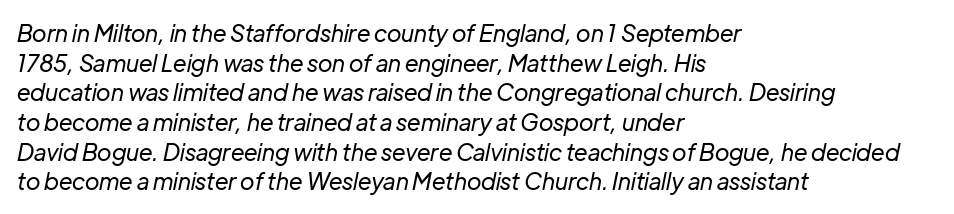
Q: Is the text bold? A: No.
Q: Is the text italic (slanted)? A: Yes, it leans right by about 12 degrees.
Q: Is the text underlined? A: No.
Q: How is the paragraph aligned? A: Left-aligned.
Q: Is the spacing between letters normal or unusually wide? A: Normal.
Q: Is the spacing between lines tight, normal or loose? A: Normal.
